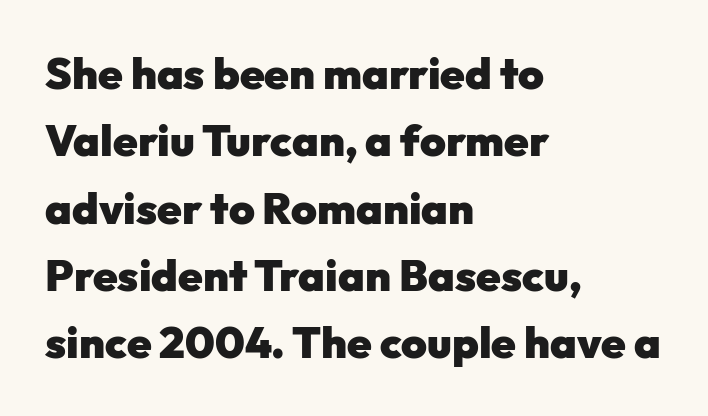
Q: Is the text bold? A: Yes.
Q: Is the text italic (slanted)? A: No, it is upright.
Q: Is the typeface a serif or a sans-serif typeface? A: Sans-serif.
Q: Is the text underlined? A: No.
Q: How is the paragraph aligned? A: Left-aligned.
Q: Is the spacing between letters normal or unusually wide? A: Normal.
Q: Is the spacing between lines tight, normal or loose? A: Normal.
Q: Width (condensed, normal, or wide)? A: Normal.
Q: Stroke contrast? A: Low.
Q: x-height? A: Medium.
Q: Monospaced? A: No.
